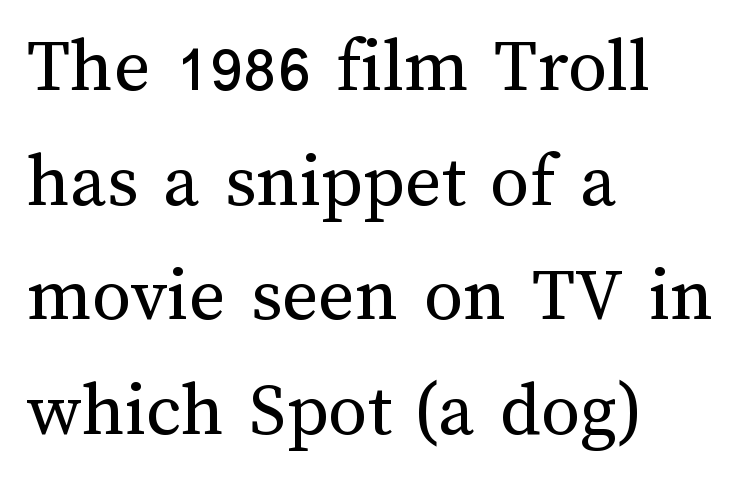
Weight class: somewhere from thin through regular. A student would call this left alignment; a typographer would say flush left, rag right. Each letter keeps its own natural width here, so spacing adapts to shape. Students, observe: this is what conventionally led text looks like. Tall strokes in this sample are plumb rather than angled. No extra tracking has been applied to these lines.
